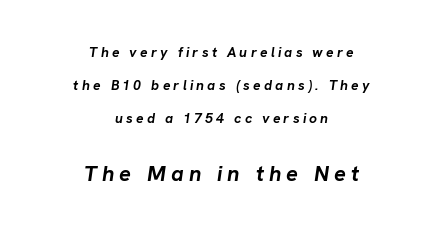
The image shows 22 px bold type, italic (leaning right); set centered, loose line spacing (2.35x), unusually wide letter spacing (+0.23 em), not underlined; the second (bottom) block is 1.57x larger.
